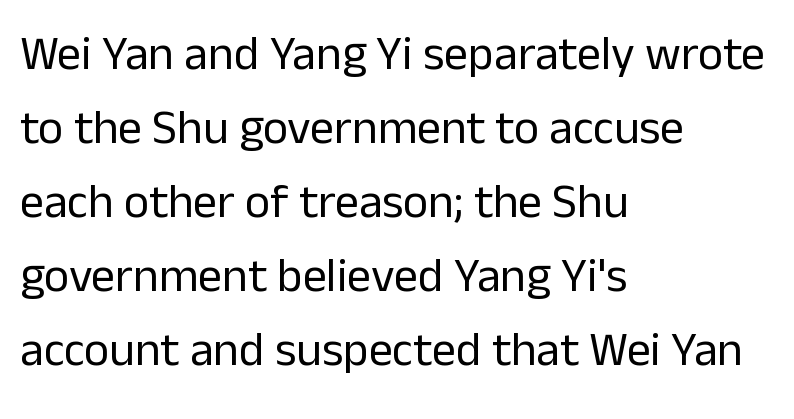
The image shows 48 px regular-weight sans-serif type, upright; set left-aligned, normal line spacing (1.54x), normal letter spacing, not underlined; low stroke contrast and a medium x-height.
